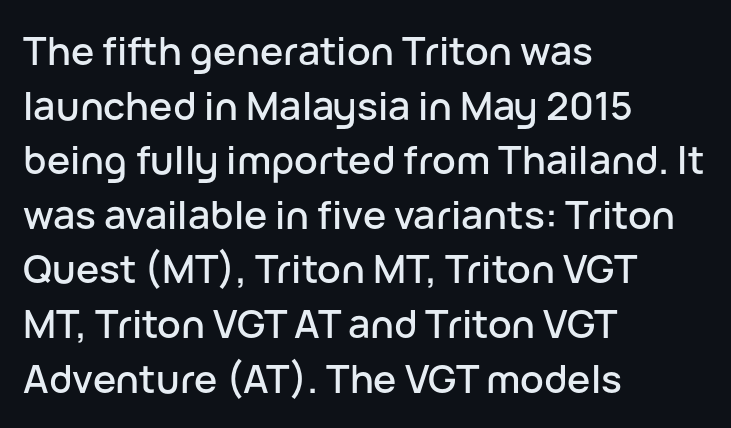
{"serif": "no", "italic": "no", "width": "normal", "stroke_contrast": "low", "x_height": "medium", "monospaced": "no", "underline": "no", "align": "left", "line_spacing": "normal", "line_spacing_ratio": 1.4, "letter_spacing": "normal", "letter_spacing_em": 0.0, "glyph_px": 39}
